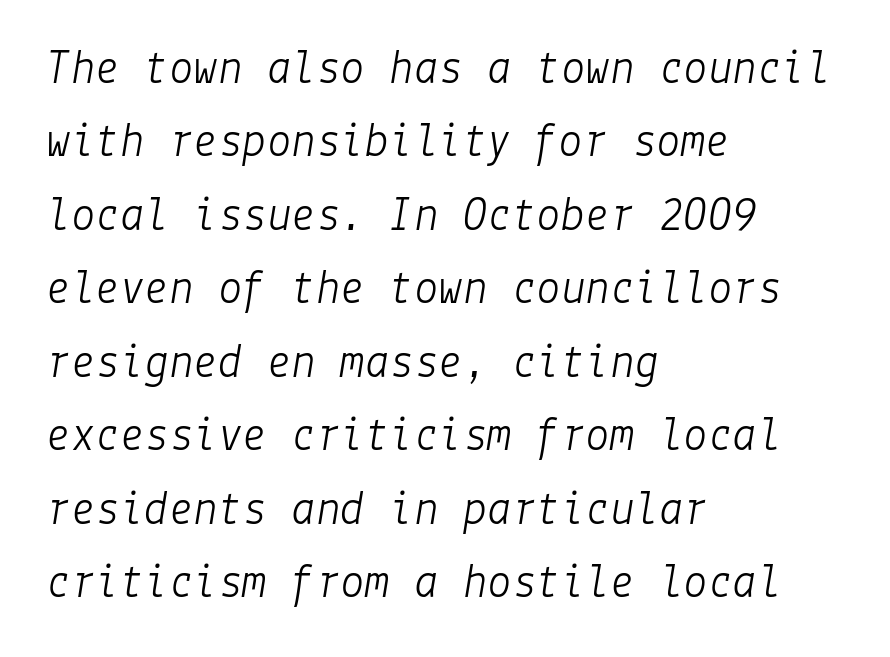
Between one letter and the next there's only the usual sliver of space. These lines sit exactly where default settings would place them. Bold? No — there's no thickening of the strokes. This sample is left-justified, so line endings fall wherever the words run out. Honestly, there is no underline to notice here at all. The typography opts for an oblique posture over an upright one.
